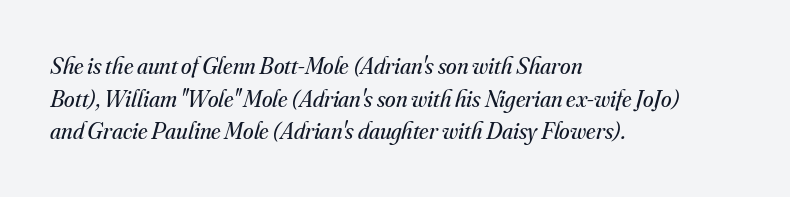
{"italic": "yes", "lean": "right", "slant_degrees": 16, "bold": "no", "underline": "no", "align": "left", "line_spacing": "normal", "line_spacing_ratio": 1.36, "letter_spacing": "normal", "letter_spacing_em": 0.0, "glyph_px": 24}
